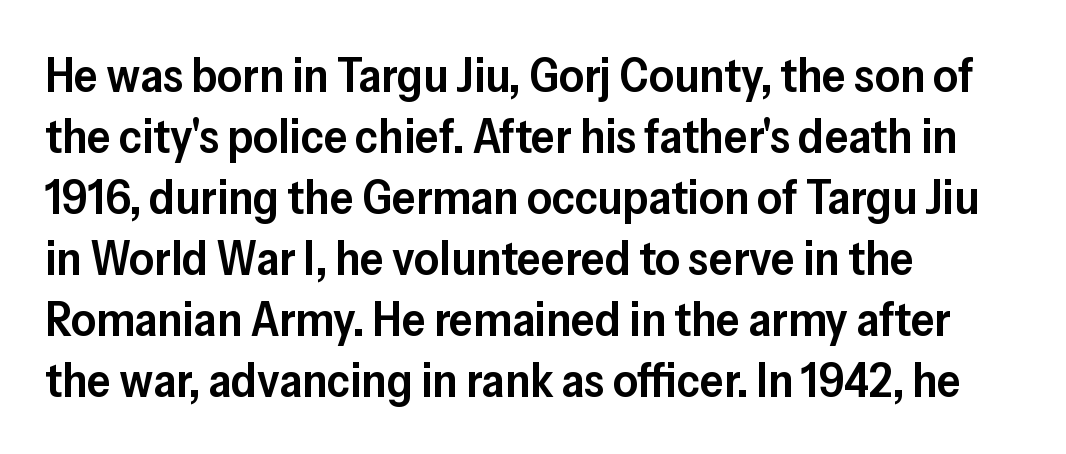
Q: Is the text bold? A: Semi-bold.
Q: Is the text italic (slanted)? A: No, it is upright.
Q: Is the typeface a serif or a sans-serif typeface? A: Sans-serif.
Q: Is the text underlined? A: No.
Q: How is the paragraph aligned? A: Left-aligned.
Q: Is the spacing between letters normal or unusually wide? A: Normal.
Q: Is the spacing between lines tight, normal or loose? A: Normal.
Q: Width (condensed, normal, or wide)? A: Normal.
Q: Stroke contrast? A: Low.
Q: x-height? A: Medium.
Q: Monospaced? A: No.
